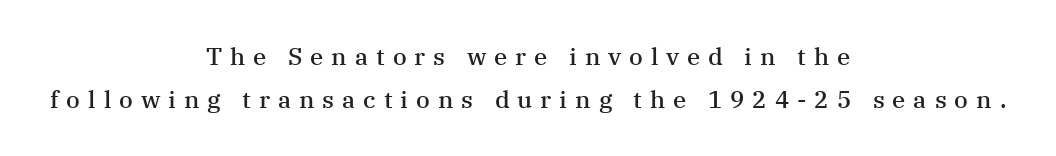
The image shows 24 px text type, upright; set centered, line spacing 1.81x, unusually wide letter spacing (+0.33 em), not underlined.
